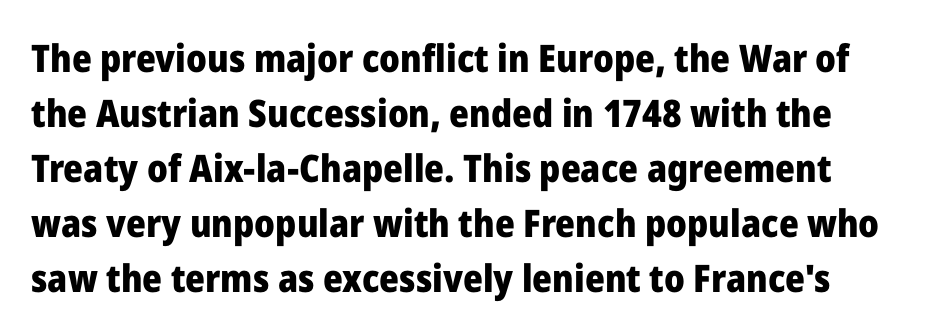
The rows are spaced the way most documents space them. Beneath every word, the page is bare. The face used here is a sans, in the tradition of grotesques and geometrics. Each word holds together tightly as a unit, with standard inter-letter gaps.
